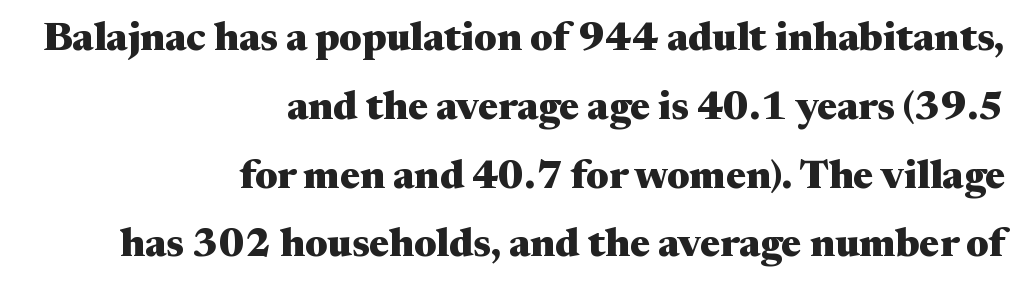
You could not count columns in this text — the font is proportionally spaced. This sample uses an upright cut, with every glyph sitting square on the baseline. The specimen omits any rule beneath the text block's lines. This is serif lettering, the kind often seen in printed books. Pretty heavy lettering here — definitely bold. Glyph-to-glyph distance matches everyday printed text.
